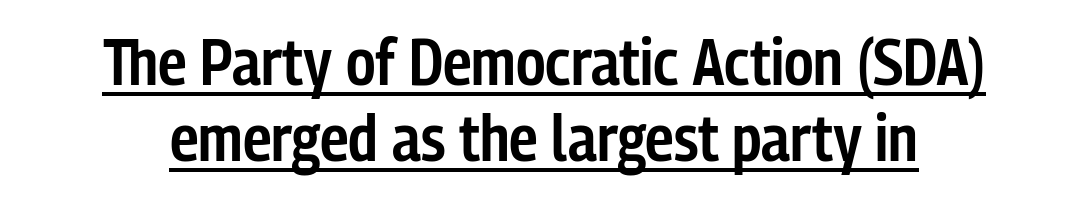
Q: Is the text bold? A: Semi-bold.
Q: Is the text italic (slanted)? A: No, it is upright.
Q: Is the typeface a serif or a sans-serif typeface? A: Sans-serif.
Q: Is the text underlined? A: Yes.
Q: How is the paragraph aligned? A: Centered.
Q: Is the spacing between letters normal or unusually wide? A: Normal.
Q: Width (condensed, normal, or wide)? A: Condensed.
Q: Stroke contrast? A: Low.
Q: x-height? A: Medium.
Q: Monospaced? A: No.
